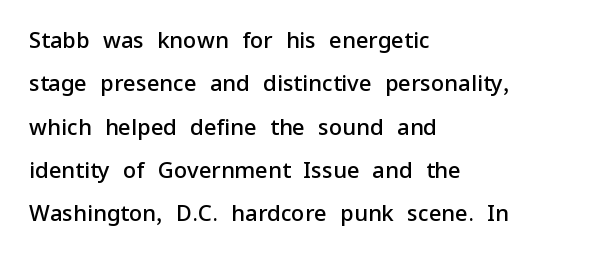
{"italic": "no", "bold": "semi", "underline": "no", "align": "left", "line_spacing": "loose", "line_spacing_ratio": 1.97, "letter_spacing": "normal", "letter_spacing_em": 0.0, "glyph_px": 22}
